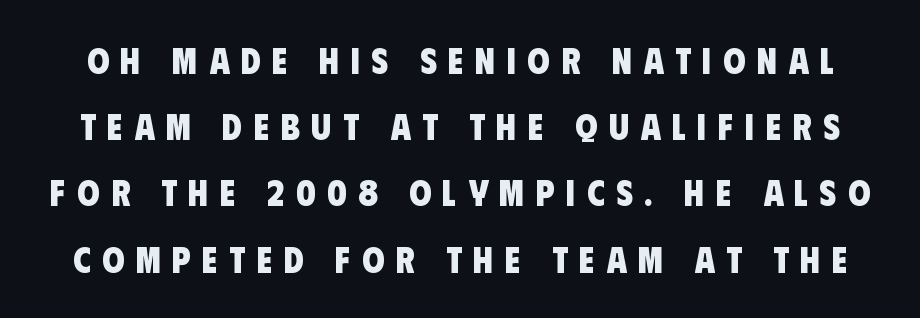
Q: Is the text bold? A: Yes.
Q: Is the typeface a serif or a sans-serif typeface? A: Sans-serif.
Q: Is the text underlined? A: No.
Q: Is the spacing between letters normal or unusually wide? A: Unusually wide.
Q: Width (condensed, normal, or wide)? A: Condensed.
Q: Stroke contrast? A: Low.
Q: x-height? A: Large.
Q: Monospaced? A: No.
